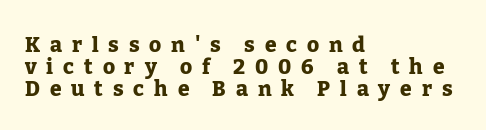
{"italic": "no", "bold": "yes", "underline": "no", "align": "left", "line_spacing": "tight", "line_spacing_ratio": 1.05, "letter_spacing": "wide", "letter_spacing_em": 0.47, "glyph_px": 21}
